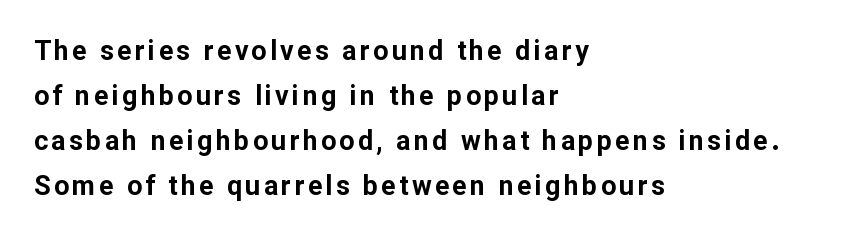
Q: Is the text bold? A: Yes.
Q: Is the text italic (slanted)? A: No, it is upright.
Q: Is the text underlined? A: No.
Q: How is the paragraph aligned? A: Left-aligned.
Q: Is the spacing between lines tight, normal or loose? A: Normal.
